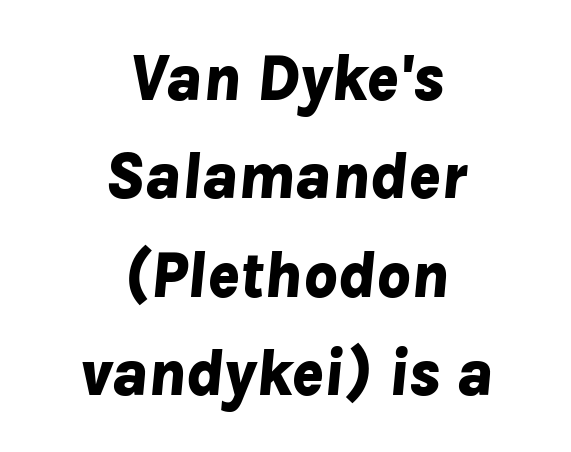
Successive baselines arrive at the customary interval. Is the type slanted? Yes — the strokes lean at a clear angle. A dark, heavy texture on the line: the type is bold. Descenders hang freely into open space.
